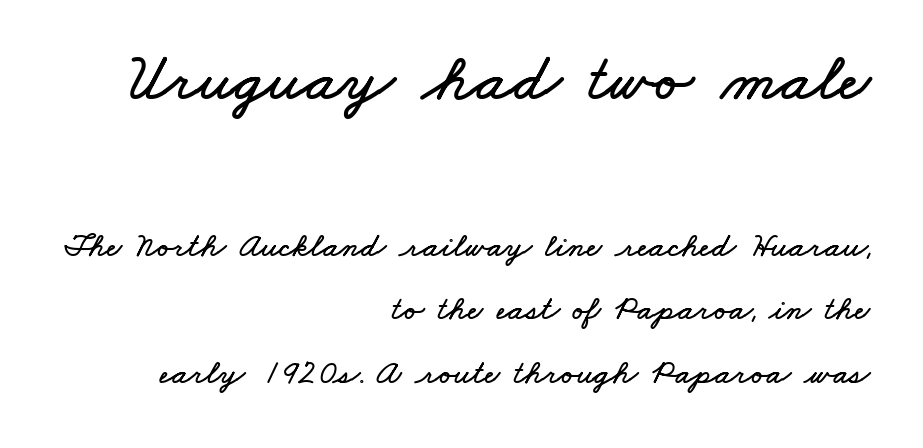
{"width": "wide", "stroke_contrast": "low", "x_height": "small", "monospaced": "no", "underline": "no", "align": "right", "line_spacing_ratio": 1.87, "letter_spacing": "normal", "letter_spacing_em": 0.0, "larger_block": "first", "size_ratio": 1.97, "glyph_px": 67}
